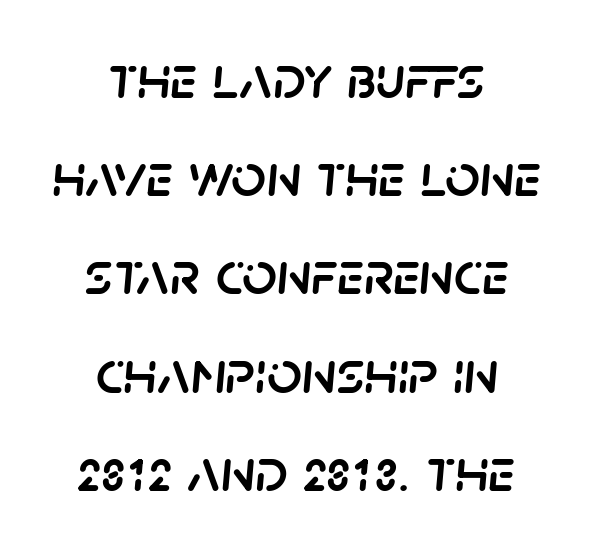
Q: Is the text italic (slanted)? A: Yes, it leans right by about 5 degrees.
Q: Is the text underlined? A: No.
Q: How is the paragraph aligned? A: Centered.
Q: Is the spacing between letters normal or unusually wide? A: Normal.
Q: Is the spacing between lines tight, normal or loose? A: Normal.
Q: Width (condensed, normal, or wide)? A: Normal.
Q: Stroke contrast? A: Low.
Q: x-height? A: Large.
Q: Monospaced? A: No.
